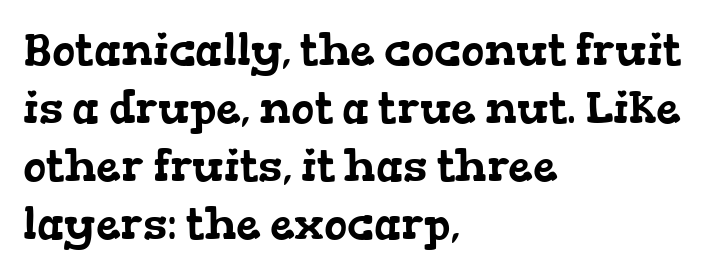
The type is set solid horizontally, with unmodified tracking. Small tapered or slab feet sit at the stroke ends, so this counts as serif. The leading is moderate, giving the passage an even texture. Is this a fixed-width face? No — the glyphs have proportional, varying widths. Underlining? Definitely not there.
